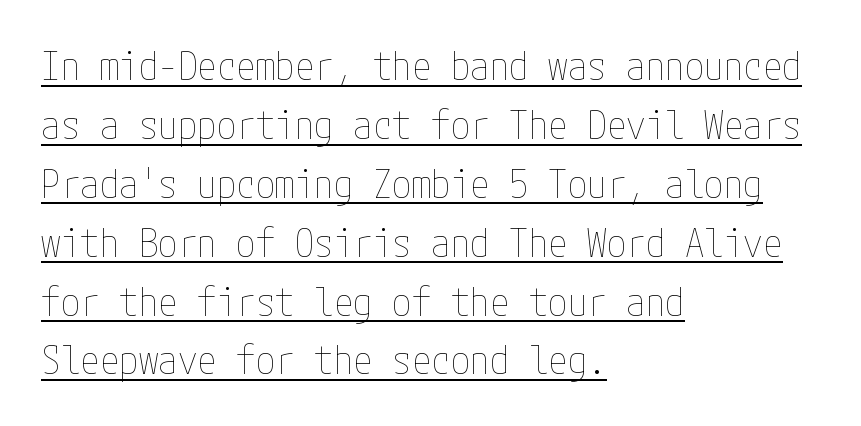
The image shows 39 px thin, condensed type, upright; set left-aligned, normal line spacing (1.51x), normal letter spacing, underlined; low stroke contrast and a medium x-height.
